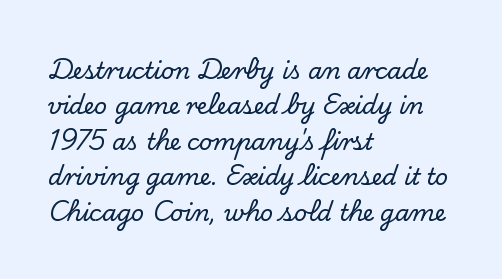
Q: Is the text italic (slanted)? A: Yes.
Q: Is the text underlined? A: No.
Q: How is the paragraph aligned? A: Left-aligned.
Q: Is the spacing between letters normal or unusually wide? A: Normal.
Q: Is the spacing between lines tight, normal or loose? A: Normal.
